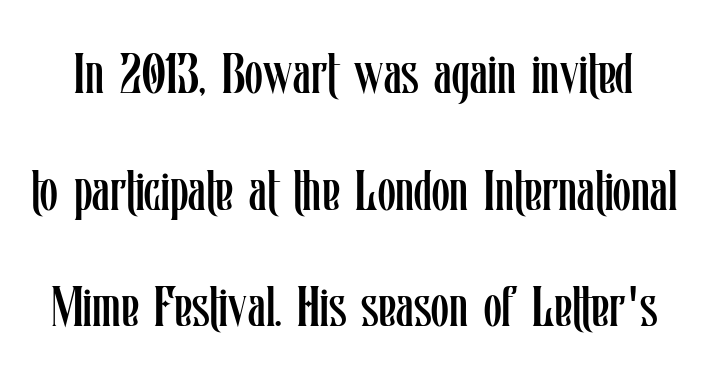
{"italic": "no", "bold": "no", "weight": "regular", "width": "condensed", "stroke_contrast": "low", "x_height": "medium", "monospaced": "no", "underline": "no", "line_spacing": "loose", "line_spacing_ratio": 2.01, "letter_spacing": "normal", "letter_spacing_em": 0.0, "glyph_px": 58}
